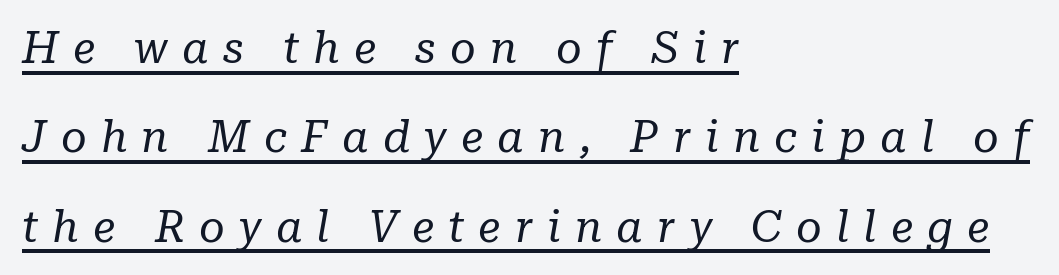
Q: Is the text bold? A: No.
Q: Is the text italic (slanted)? A: Yes, it leans right by about 10 degrees.
Q: Is the typeface a serif or a sans-serif typeface? A: Serif.
Q: Is the text underlined? A: Yes.
Q: How is the paragraph aligned? A: Left-aligned.
Q: Is the spacing between letters normal or unusually wide? A: Unusually wide.
Q: Is the spacing between lines tight, normal or loose? A: Loose.
Q: Width (condensed, normal, or wide)? A: Normal.
Q: Stroke contrast? A: Low.
Q: x-height? A: Medium.
Q: Monospaced? A: No.
